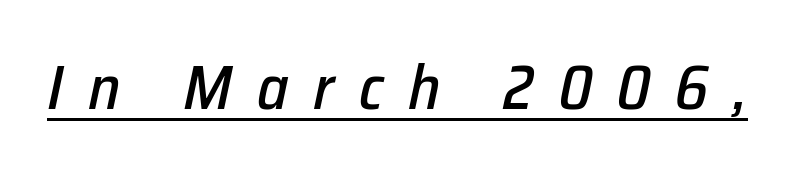
The image shows 62 px text type, italic (leaning right); set unusually wide letter spacing (+0.4 em), underlined; low stroke contrast and a medium x-height.
